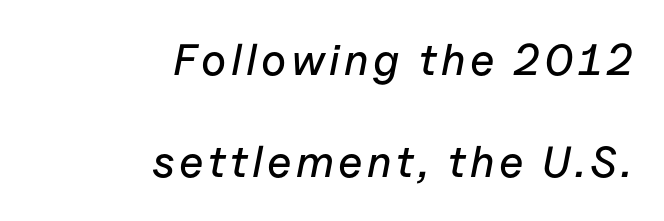
Q: Is the text italic (slanted)? A: Yes, it leans right by about 11 degrees.
Q: Is the text underlined? A: No.
Q: How is the paragraph aligned? A: Right-aligned.
Q: Is the spacing between lines tight, normal or loose? A: Loose.
Q: Width (condensed, normal, or wide)? A: Normal.
Q: Stroke contrast? A: Low.
Q: x-height? A: Medium.
Q: Monospaced? A: No.
